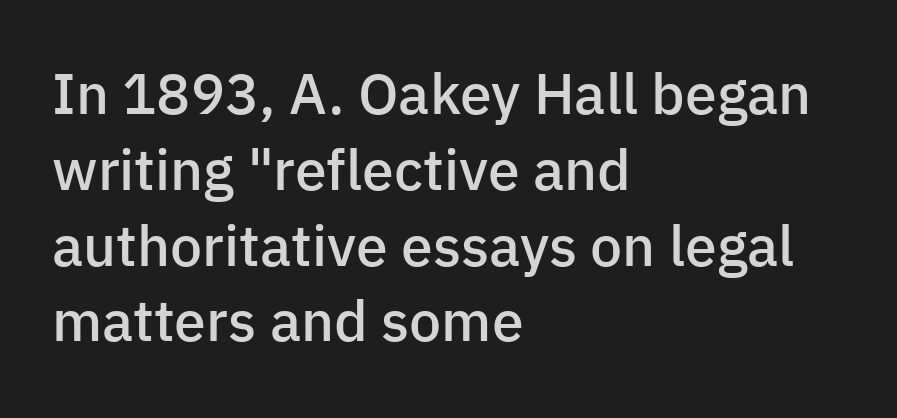
The image shows 57 px semibold sans-serif type, upright; set left-aligned, normal line spacing (1.33x), normal letter spacing, not underlined; low stroke contrast and a medium x-height.
